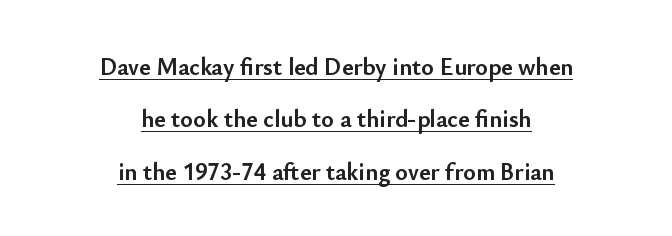
The image shows 24 px bold type, upright; set centered, loose line spacing (2.18x), normal letter spacing, underlined.
